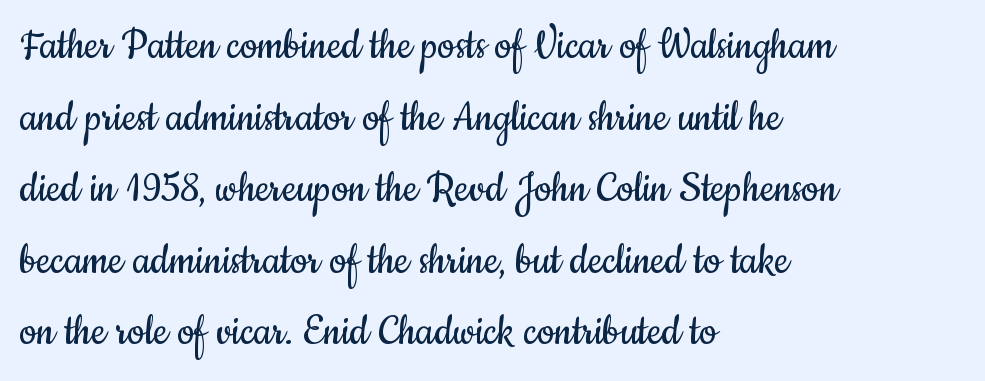
{"serif": "no", "bold": "no", "weight": "regular", "width": "condensed", "stroke_contrast": "low", "x_height": "small", "monospaced": "no", "underline": "no", "align": "left", "line_spacing": "normal", "line_spacing_ratio": 1.49, "letter_spacing": "normal", "letter_spacing_em": 0.0, "glyph_px": 48}
